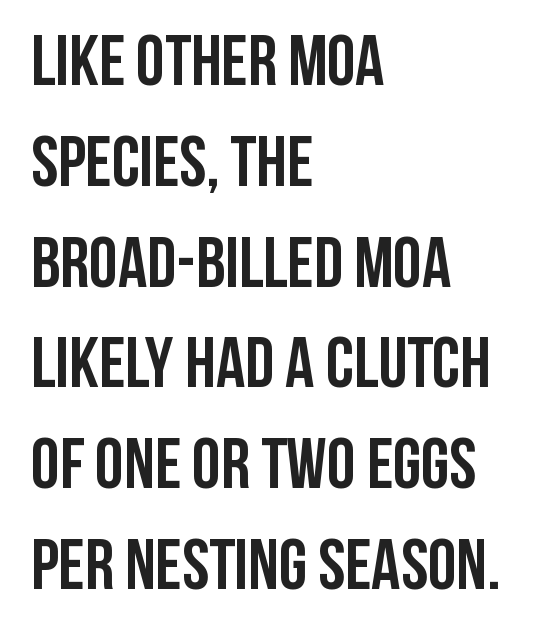
These lines carry a lot of weight — the face is fully bold. Baseline-to-baseline distance is the conventional proportion of letter height. Vertical strokes here are truly vertical. Spacing verdict: proportional, widths tailored to each character. You could call the tracking neutral — neither tight nor loose. Are there feet on the stems? There aren't — it's a sans.
